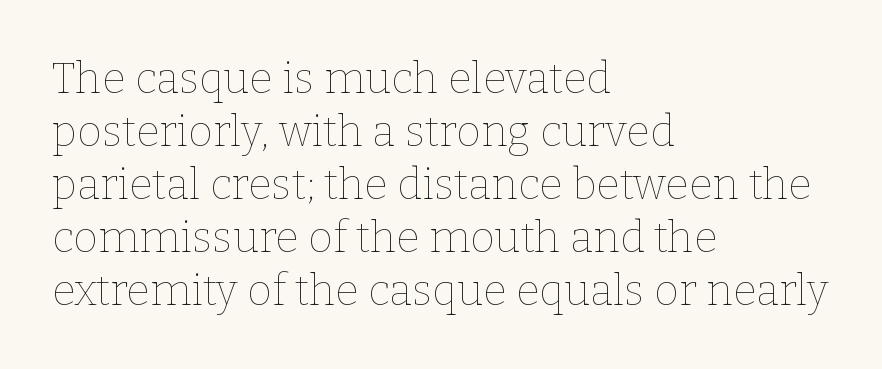
The image shows 43 px thin type, upright; set left-aligned, line spacing 1.23x, normal letter spacing, not underlined; low stroke contrast and a medium x-height.
